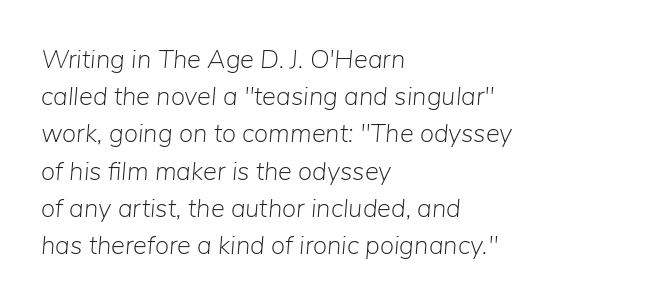
Descenders are the only things crossing below the line. Compared with typical paragraphs, the rows here are spaced about the same. A quiet, ordinary-to-light weight characterises the typeface. Teacher's note: observe the even left margin — that is flush-left alignment. The type is set solid horizontally, with unmodified tracking.
